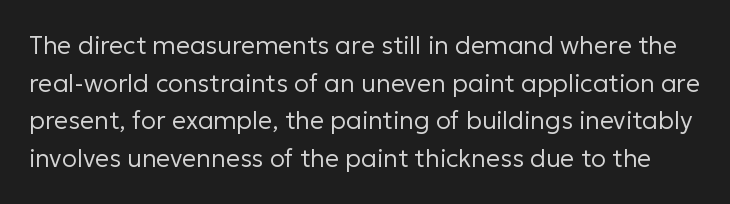
A typesetter would call this leading conventional body-copy spacing. No italicization has been applied; the sample stays upright. Characters follow at the spacing the type designer built in. Just letters on the line, the space beneath them empty. Is the type heavy? It reads as light-to-regular instead.
